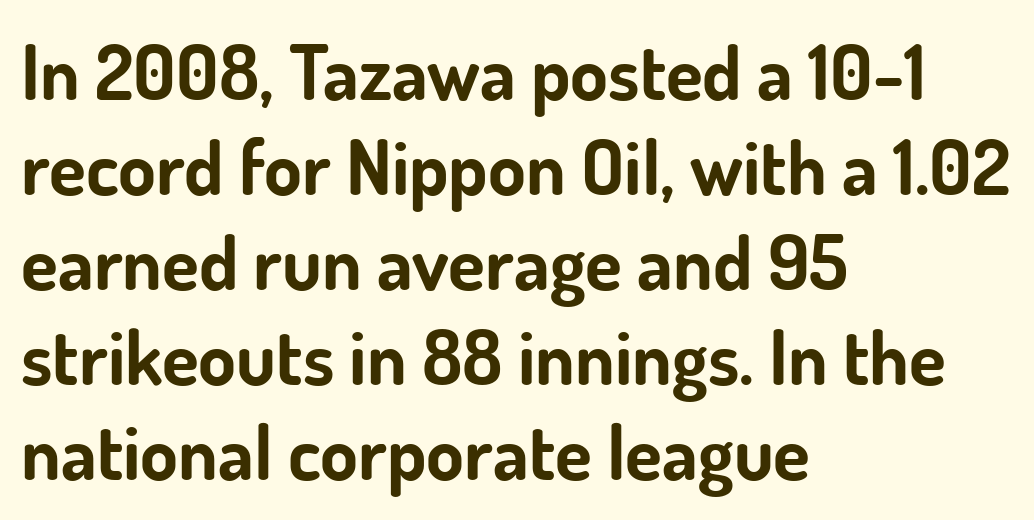
{"serif": "no", "italic": "no", "bold": "yes", "weight": "bold", "width": "normal", "stroke_contrast": "low", "x_height": "small", "monospaced": "no", "underline": "no", "align": "left", "line_spacing": "normal", "line_spacing_ratio": 1.25, "letter_spacing": "normal", "letter_spacing_em": 0.0, "glyph_px": 76}
